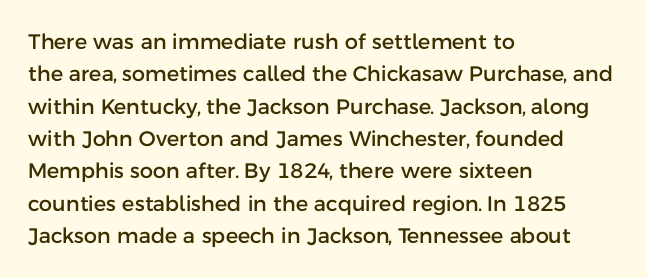
Q: Is the text italic (slanted)? A: No, it is upright.
Q: Is the text underlined? A: No.
Q: How is the paragraph aligned? A: Left-aligned.
Q: Is the spacing between letters normal or unusually wide? A: Normal.
Q: Is the spacing between lines tight, normal or loose? A: Normal.
